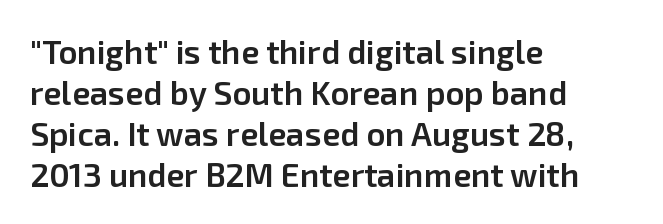
{"serif": "no", "italic": "no", "bold": "semi", "weight": "semibold", "width": "normal", "stroke_contrast": "low", "x_height": "medium", "monospaced": "no", "underline": "no", "align": "left", "line_spacing_ratio": 1.24, "letter_spacing": "normal", "letter_spacing_em": 0.0, "glyph_px": 33}
